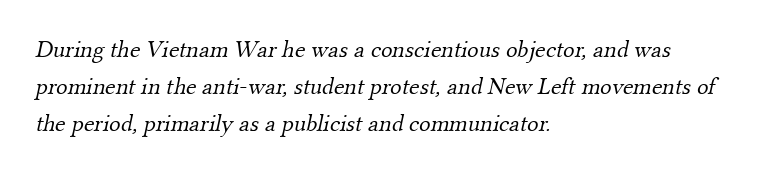
The image shows 24 px text type; set left-aligned, normal line spacing (1.54x), normal letter spacing, not underlined.
